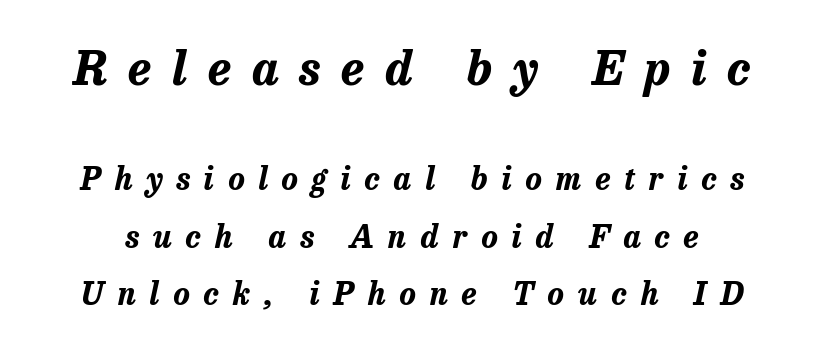
The image shows 47 px bold type, italic (leaning right); set line spacing 1.86x, unusually wide letter spacing (+0.45 em), not underlined; the first (top) block is 1.52x larger; low stroke contrast and a medium x-height.
